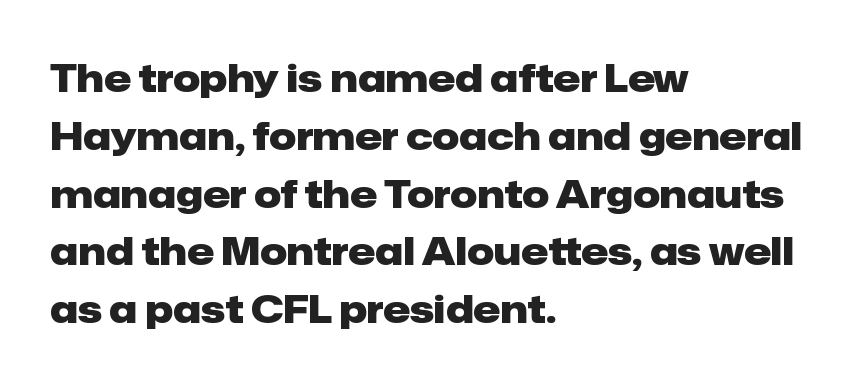
These lines are set flush left with a ragged right edge. The foot of each line stays bare and open. The lettering stays uniformly vertical, giving the passage a roman look. The leading is moderate, giving the passage an even texture.
